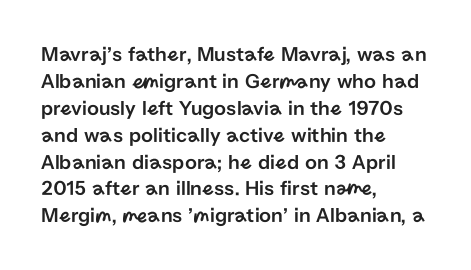
The image shows 21 px text type, upright; set left-aligned, normal line spacing (1.28x), normal letter spacing, not underlined.
